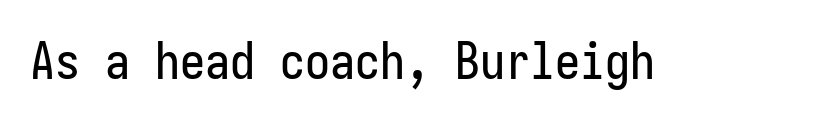
Q: Is the text italic (slanted)? A: No, it is upright.
Q: Is the typeface a serif or a sans-serif typeface? A: Sans-serif.
Q: Is the text underlined? A: No.
Q: Is the spacing between letters normal or unusually wide? A: Normal.
Q: Width (condensed, normal, or wide)? A: Condensed.
Q: Stroke contrast? A: Low.
Q: x-height? A: Medium.
